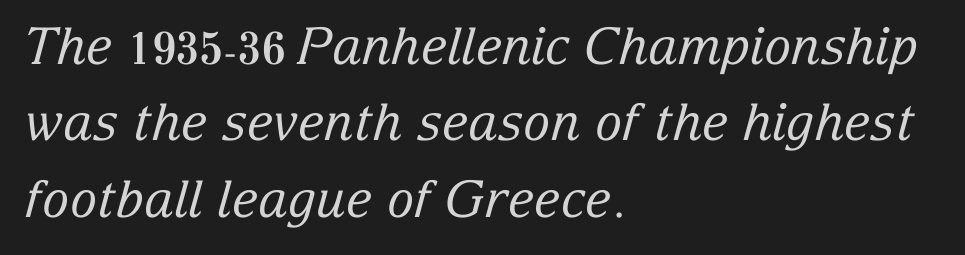
{"serif": "yes", "italic": "yes", "lean": "right", "slant_degrees": 15, "bold": "no", "weight": "regular", "width": "normal", "stroke_contrast": "low", "x_height": "medium", "monospaced": "no", "underline": "no", "align": "left", "line_spacing": "normal", "line_spacing_ratio": 1.5, "letter_spacing": "normal", "letter_spacing_em": 0.0, "glyph_px": 51}
